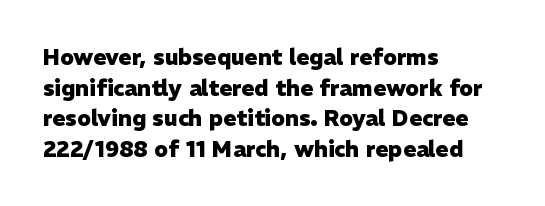
If you drew a line through each stem, it would be perfectly vertical. A normal amount of white space separates one row of letters from the next. Unmarked baselines from the first word to the last. Pretty heavy lettering here — definitely bold. The paragraph has a hard left edge and a soft right edge. These lines keep a tight, regular rhythm from letter to letter.
